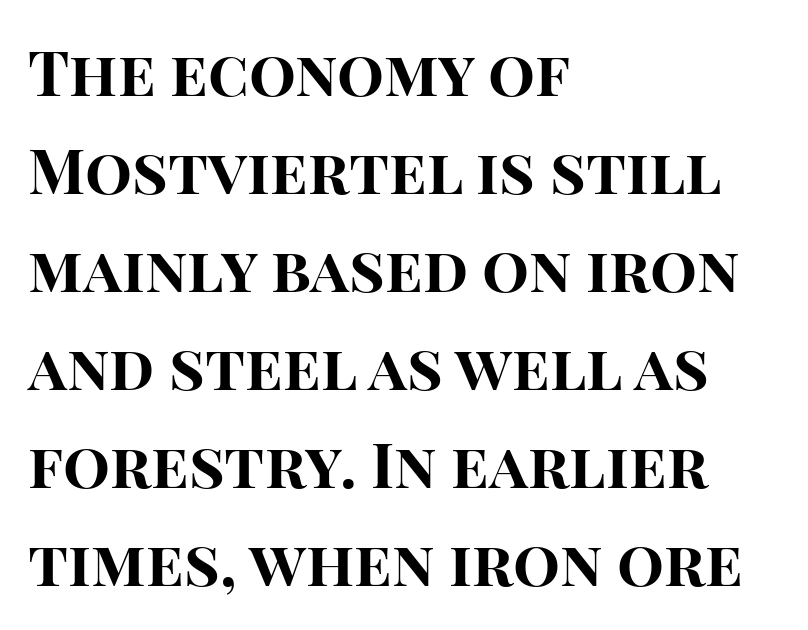
The image shows 62 px bold sans-serif type, upright; set left-aligned, normal line spacing (1.58x), normal letter spacing, not underlined; high stroke contrast and a large x-height.
